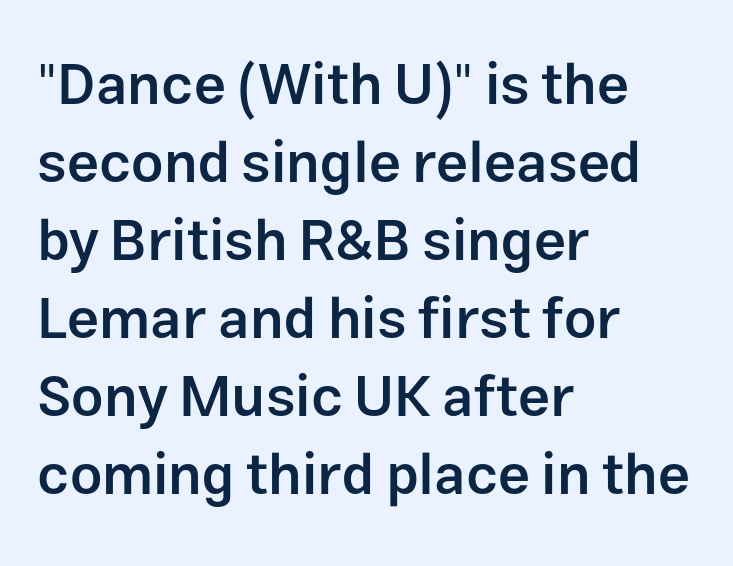
Q: Is the text bold? A: Semi-bold.
Q: Is the text italic (slanted)? A: No, it is upright.
Q: Is the typeface a serif or a sans-serif typeface? A: Sans-serif.
Q: Is the text underlined? A: No.
Q: How is the paragraph aligned? A: Left-aligned.
Q: Is the spacing between letters normal or unusually wide? A: Normal.
Q: Is the spacing between lines tight, normal or loose? A: Normal.
Q: Width (condensed, normal, or wide)? A: Normal.
Q: Stroke contrast? A: Low.
Q: x-height? A: Medium.
Q: Monospaced? A: No.
